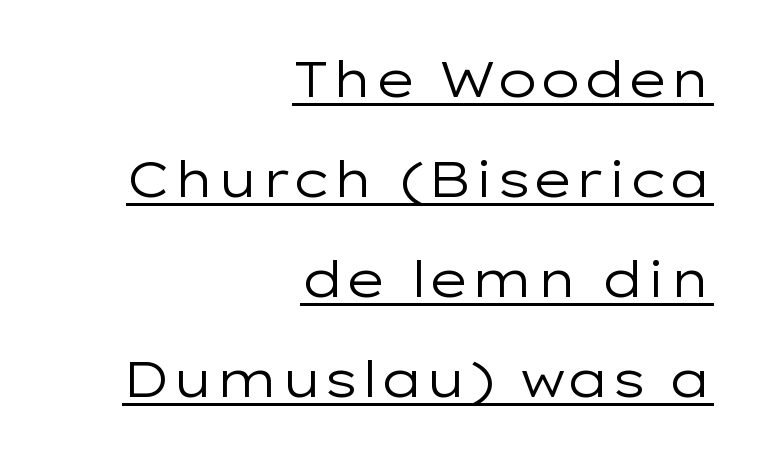
Q: Is the text bold? A: No.
Q: Is the text italic (slanted)? A: No, it is upright.
Q: Is the typeface a serif or a sans-serif typeface? A: Sans-serif.
Q: Is the text underlined? A: Yes.
Q: How is the paragraph aligned? A: Right-aligned.
Q: Is the spacing between letters normal or unusually wide? A: Normal.
Q: Is the spacing between lines tight, normal or loose? A: Loose.
Q: Width (condensed, normal, or wide)? A: Wide.
Q: Stroke contrast? A: Low.
Q: x-height? A: Medium.
Q: Monospaced? A: No.
